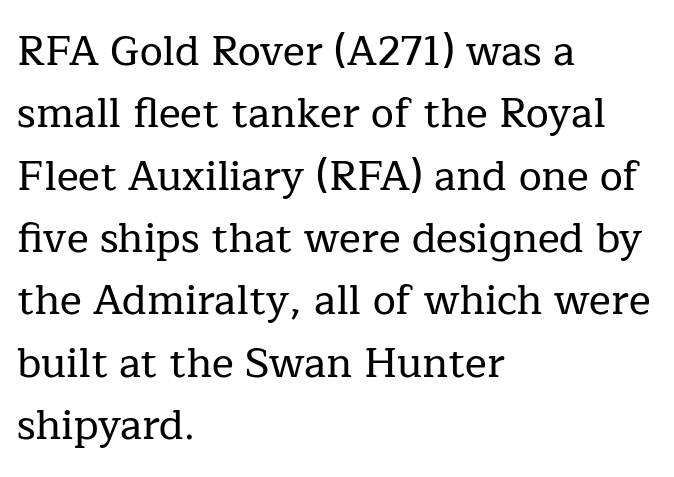
Q: Is the text italic (slanted)? A: No, it is upright.
Q: Is the typeface a serif or a sans-serif typeface? A: Serif.
Q: Is the text underlined? A: No.
Q: How is the paragraph aligned? A: Left-aligned.
Q: Is the spacing between letters normal or unusually wide? A: Normal.
Q: Is the spacing between lines tight, normal or loose? A: Normal.
Q: Width (condensed, normal, or wide)? A: Normal.
Q: Stroke contrast? A: Low.
Q: x-height? A: Medium.
Q: Monospaced? A: No.
